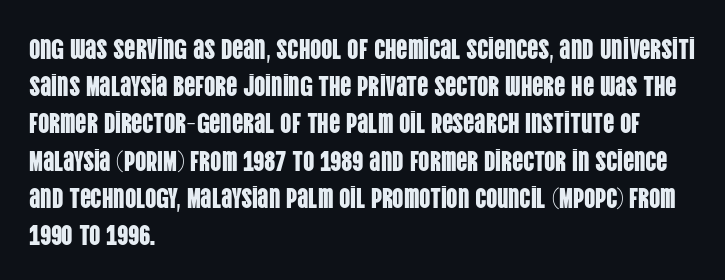
Q: Is the text italic (slanted)? A: No, it is upright.
Q: Is the typeface a serif or a sans-serif typeface? A: Sans-serif.
Q: Is the text underlined? A: No.
Q: How is the paragraph aligned? A: Left-aligned.
Q: Is the spacing between letters normal or unusually wide? A: Normal.
Q: Is the spacing between lines tight, normal or loose? A: Normal.
Q: Width (condensed, normal, or wide)? A: Condensed.
Q: Stroke contrast? A: Low.
Q: x-height? A: Large.
Q: Monospaced? A: No.
